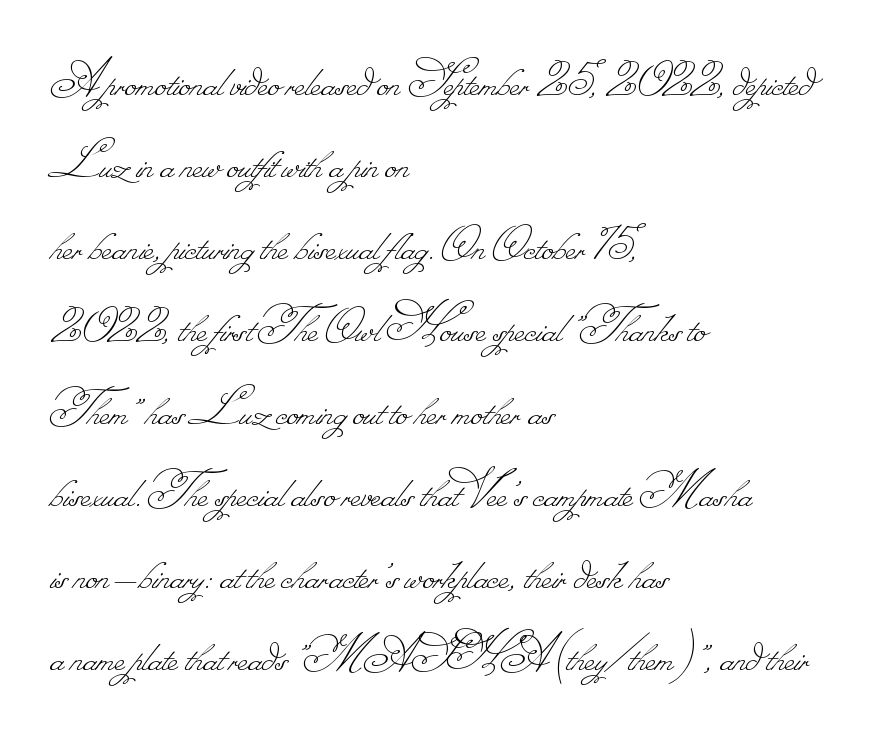
Q: Is the text bold? A: No.
Q: Is the text underlined? A: No.
Q: How is the paragraph aligned? A: Left-aligned.
Q: Is the spacing between letters normal or unusually wide? A: Normal.
Q: Is the spacing between lines tight, normal or loose? A: Normal.
Q: Width (condensed, normal, or wide)? A: Normal.
Q: Stroke contrast? A: Low.
Q: Monospaced? A: No.
